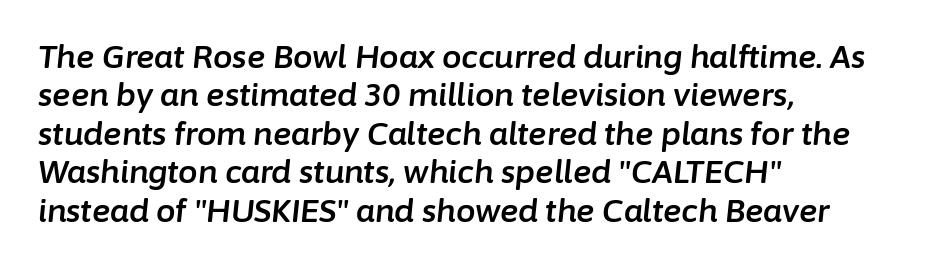
Q: Is the text italic (slanted)? A: Yes, it leans right by about 6 degrees.
Q: Is the text underlined? A: No.
Q: How is the paragraph aligned? A: Left-aligned.
Q: Is the spacing between letters normal or unusually wide? A: Normal.
Q: Width (condensed, normal, or wide)? A: Normal.
Q: Stroke contrast? A: Low.
Q: x-height? A: Medium.
Q: Monospaced? A: No.
